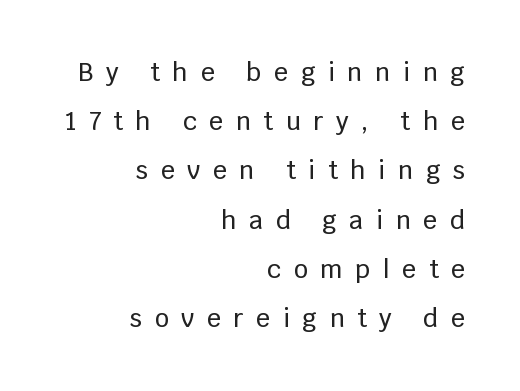
The face used here is rendered with a markedly widened letterfit. If you drew a line through each stem, it would be perfectly vertical. Does the copy run flush right? Yes — the right margin is perfectly even. Nobody drew a line under any word here.
